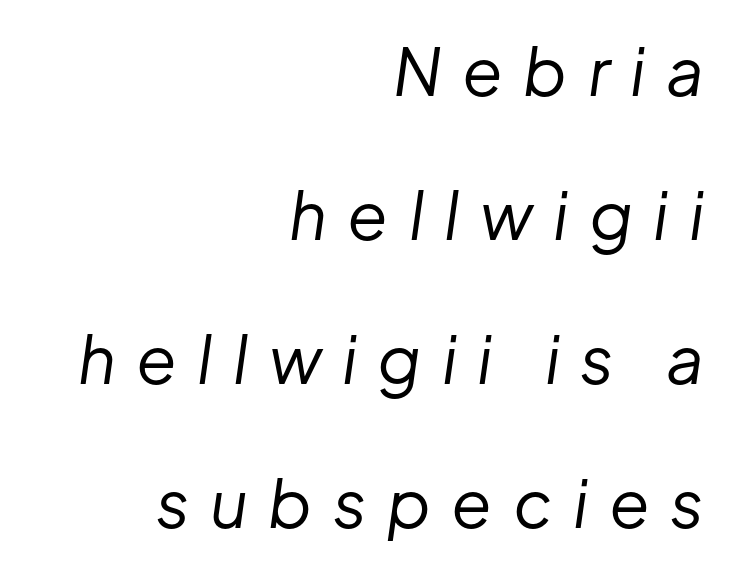
Q: Is the text bold? A: No.
Q: Is the text italic (slanted)? A: Yes, it leans right by about 8 degrees.
Q: Is the text underlined? A: No.
Q: How is the paragraph aligned? A: Right-aligned.
Q: Is the spacing between letters normal or unusually wide? A: Unusually wide.
Q: Is the spacing between lines tight, normal or loose? A: Loose.
Q: Width (condensed, normal, or wide)? A: Normal.
Q: Stroke contrast? A: Low.
Q: x-height? A: Medium.
Q: Monospaced? A: No.
